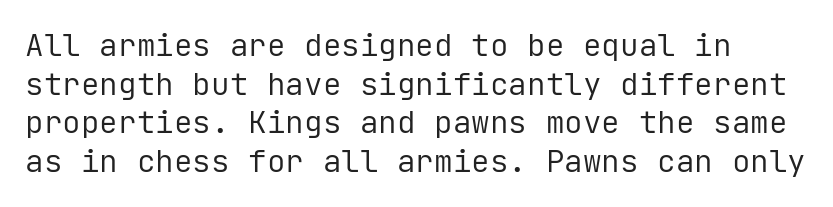
{"serif": "no", "italic": "no", "bold": "no", "weight": "regular", "width": "normal", "stroke_contrast": "low", "x_height": "medium", "monospaced": "yes", "underline": "no", "line_spacing": "normal", "line_spacing_ratio": 1.25, "letter_spacing": "normal", "letter_spacing_em": 0.0, "glyph_px": 31}
